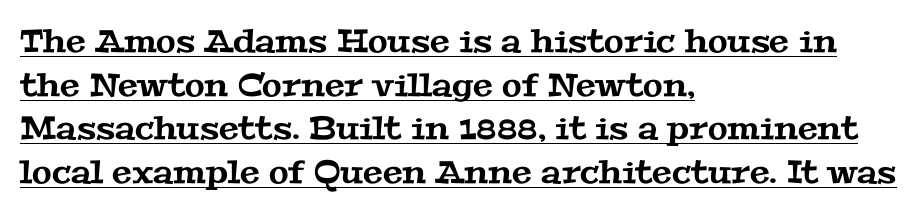
Q: Is the typeface a serif or a sans-serif typeface? A: Serif.
Q: Is the text underlined? A: Yes.
Q: How is the paragraph aligned? A: Left-aligned.
Q: Is the spacing between letters normal or unusually wide? A: Normal.
Q: Is the spacing between lines tight, normal or loose? A: Normal.
Q: Width (condensed, normal, or wide)? A: Wide.
Q: Stroke contrast? A: Medium.
Q: x-height? A: Medium.
Q: Monospaced? A: No.
